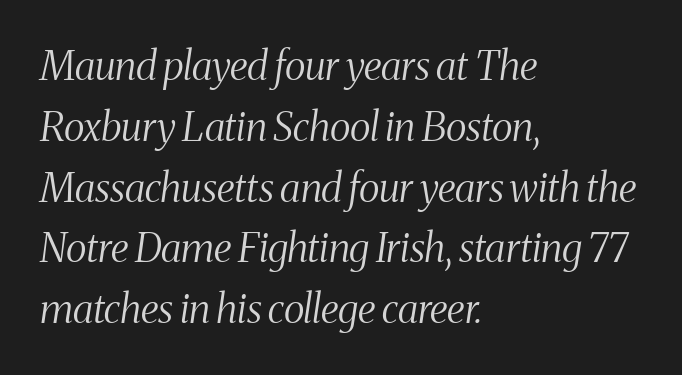
Q: Is the text bold? A: No.
Q: Is the text italic (slanted)? A: Yes, it leans right by about 8 degrees.
Q: Is the typeface a serif or a sans-serif typeface? A: Serif.
Q: Is the text underlined? A: No.
Q: How is the paragraph aligned? A: Left-aligned.
Q: Is the spacing between letters normal or unusually wide? A: Normal.
Q: Is the spacing between lines tight, normal or loose? A: Normal.
Q: Width (condensed, normal, or wide)? A: Condensed.
Q: Stroke contrast? A: Medium.
Q: x-height? A: Medium.
Q: Monospaced? A: No.
